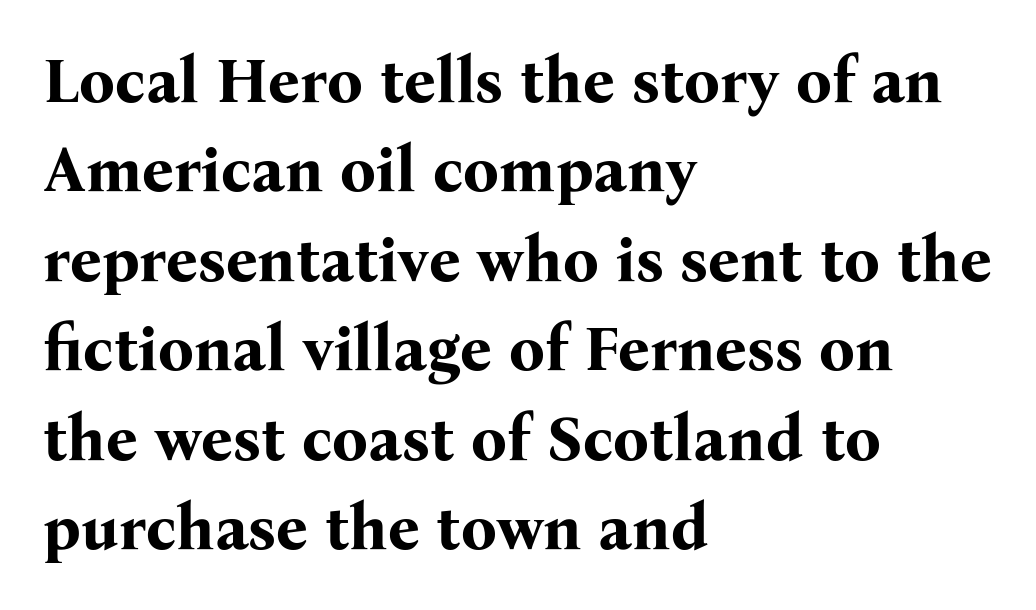
The image shows 63 px bold serif type, upright; set left-aligned, normal line spacing (1.42x), normal letter spacing, not underlined; medium stroke contrast and a medium x-height.
